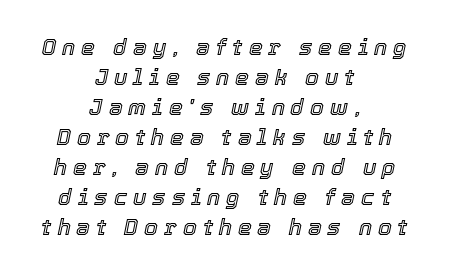
Reading down the column, the eye jumps a familiar distance to each next line. This rendering widens character spacing well past its baseline value. Plain, unruled lines of type. This sample uses an oblique cut, with every glyph tilted off the vertical. The rag falls on both sides of this text block equally.
